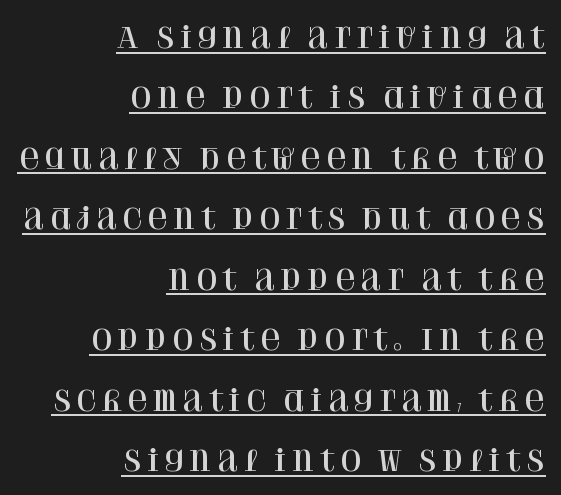
The image shows 28 px serif type, upright; set right-aligned, loose line spacing (2.16x), underlined; high stroke contrast and a large x-height.
